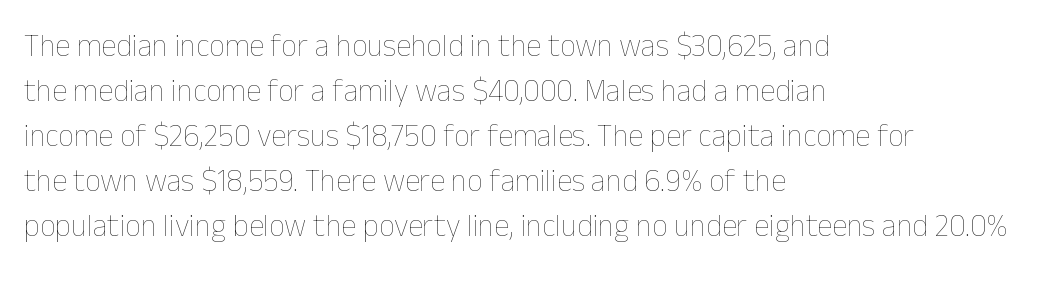
{"italic": "no", "bold": "no", "weight": "thin", "width": "normal", "stroke_contrast": "low", "x_height": "medium", "monospaced": "no", "underline": "no", "align": "left", "line_spacing": "normal", "line_spacing_ratio": 1.45, "letter_spacing": "normal", "letter_spacing_em": 0.0, "glyph_px": 31}
